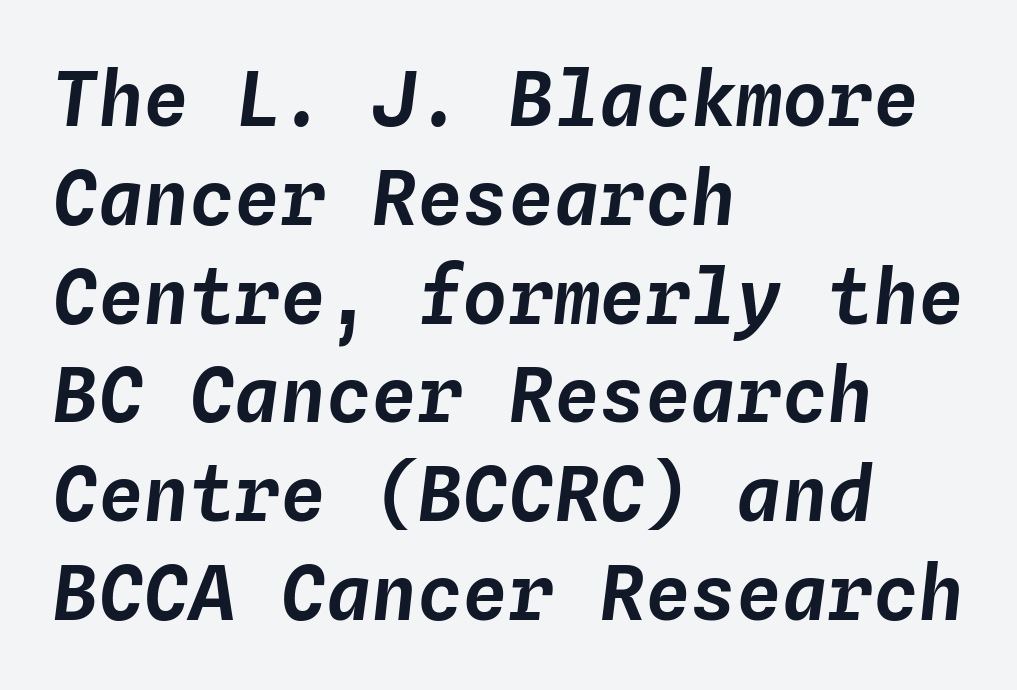
{"italic": "yes", "lean": "right", "slant_degrees": 4, "width": "normal", "stroke_contrast": "low", "x_height": "medium", "monospaced": "yes", "underline": "no", "align": "left", "line_spacing": "normal", "line_spacing_ratio": 1.3, "letter_spacing": "normal", "letter_spacing_em": 0.0, "glyph_px": 76}
